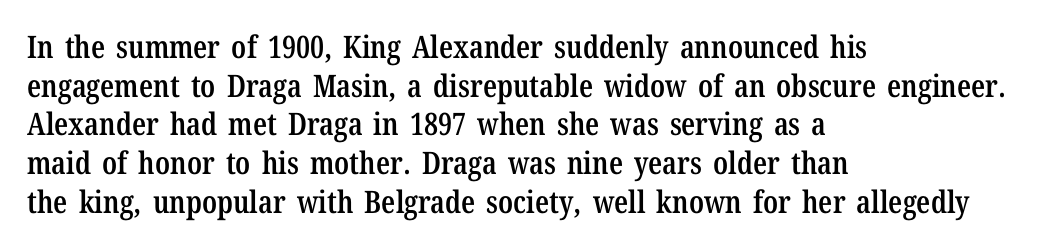
Q: Is the text bold? A: Semi-bold.
Q: Is the text italic (slanted)? A: No, it is upright.
Q: Is the typeface a serif or a sans-serif typeface? A: Serif.
Q: Is the text underlined? A: No.
Q: How is the paragraph aligned? A: Left-aligned.
Q: Is the spacing between letters normal or unusually wide? A: Normal.
Q: Is the spacing between lines tight, normal or loose? A: Normal.
Q: Width (condensed, normal, or wide)? A: Condensed.
Q: Stroke contrast? A: Low.
Q: x-height? A: Medium.
Q: Monospaced? A: No.
